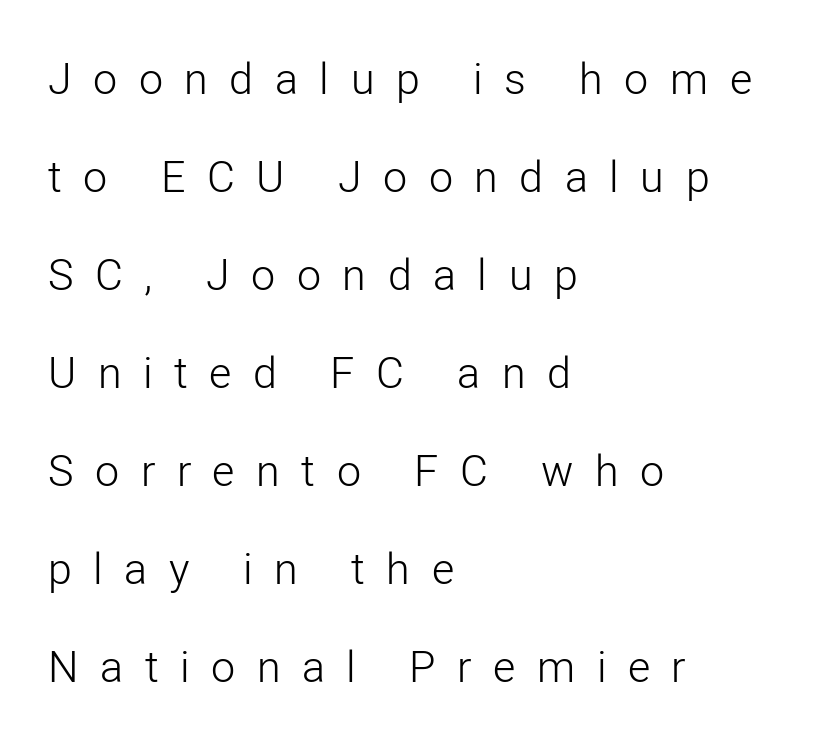
The image shows 43 px light sans-serif type, upright; set left-aligned, loose line spacing (2.28x), unusually wide letter spacing (+0.5 em), not underlined; low stroke contrast and a medium x-height.
